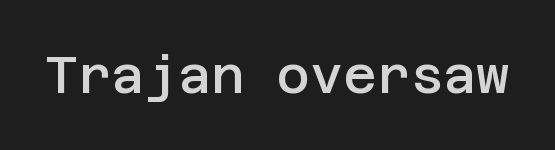
Q: Is the text bold? A: Semi-bold.
Q: Is the text italic (slanted)? A: No, it is upright.
Q: Is the typeface a serif or a sans-serif typeface? A: Sans-serif.
Q: Is the text underlined? A: No.
Q: Is the spacing between letters normal or unusually wide? A: Normal.
Q: Width (condensed, normal, or wide)? A: Normal.
Q: Stroke contrast? A: Low.
Q: x-height? A: Large.
